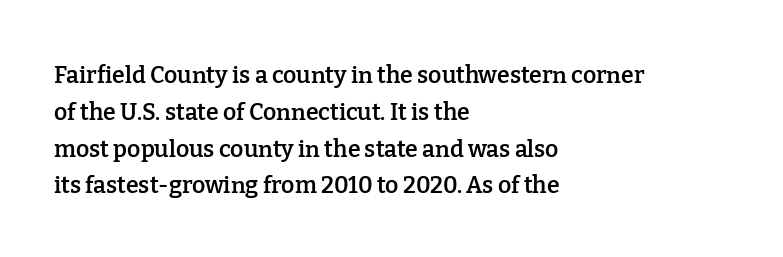
{"italic": "no", "bold": "semi", "underline": "no", "align": "left", "line_spacing": "normal", "line_spacing_ratio": 1.6, "letter_spacing": "normal", "letter_spacing_em": 0.0, "glyph_px": 23}
